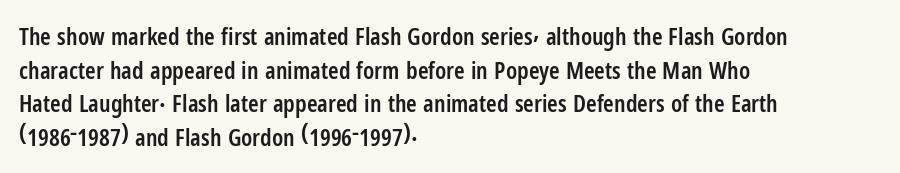
Q: Is the text bold? A: Semi-bold.
Q: Is the text italic (slanted)? A: No, it is upright.
Q: Is the text underlined? A: No.
Q: How is the paragraph aligned? A: Left-aligned.
Q: Is the spacing between letters normal or unusually wide? A: Normal.
Q: Is the spacing between lines tight, normal or loose? A: Normal.
